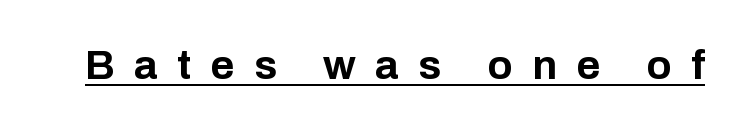
The image shows 41 px bold sans-serif type, upright; set unusually wide letter spacing (+0.47 em), underlined; low stroke contrast and a medium x-height.
